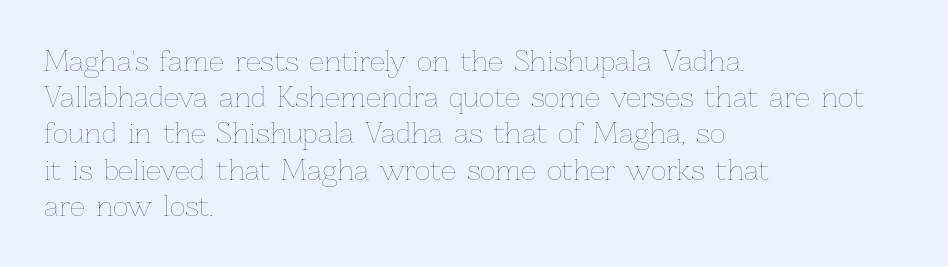
The strokes carry an ordinary text weight at most. Teacher's note: observe the even left margin — that is flush-left alignment. The lines sit at an ordinary, default distance from one another. Does extra space separate the letters? No, they use regular spacing. Posture: vertical. The specimen omits any rule beneath the text block's lines.
